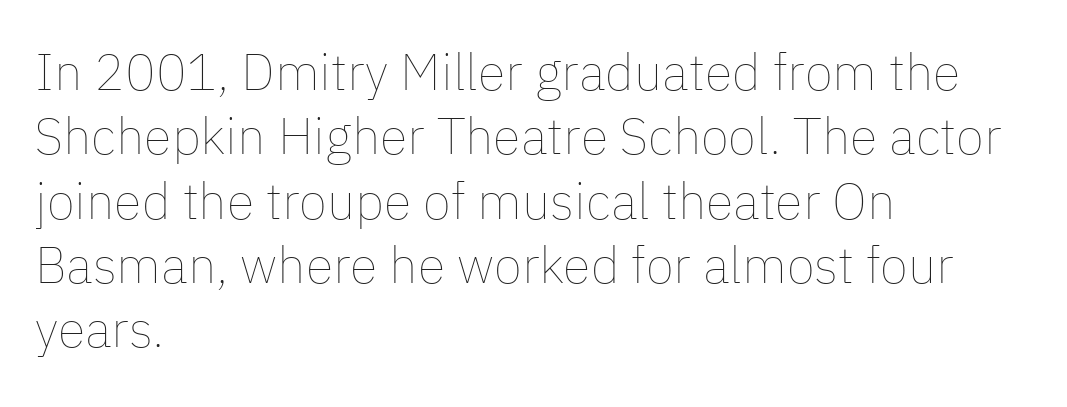
The image shows 51 px thin type, upright; set left-aligned, normal line spacing (1.26x), normal letter spacing, not underlined; low stroke contrast and a medium x-height.
